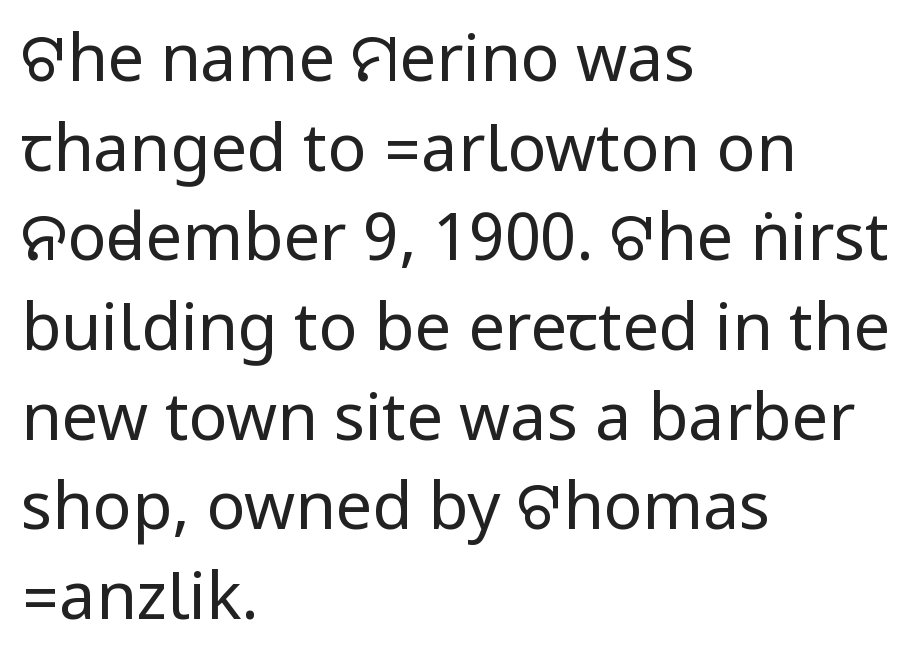
The image shows 65 px regular-weight, condensed sans-serif type, upright; set left-aligned, normal line spacing (1.38x), normal letter spacing, not underlined; low stroke contrast.
